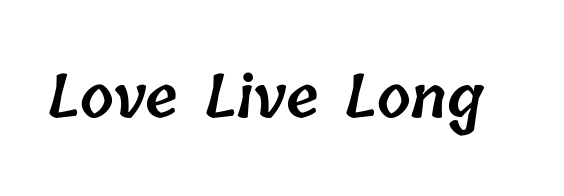
{"bold": "semi", "weight": "semibold", "width": "normal", "stroke_contrast": "low", "x_height": "medium", "monospaced": "no", "underline": "no", "letter_spacing": "normal", "letter_spacing_em": 0.0, "glyph_px": 60}
